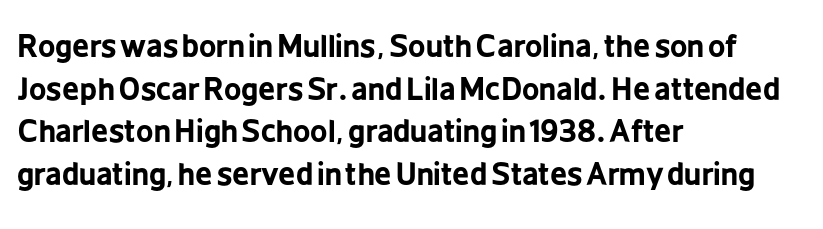
Does the type have serifs? No, each stem ends abruptly. All the whitespace from short lines collects on the right. The characters look thick and weighty, a clear bold. Think of a printed novel: that variable character pitch is what you see here. The vertical gap from one line to the next is medium.
